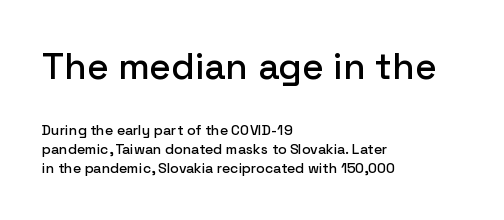
Nope, not italic — everything's standing straight. Tracking here is standard; glyphs follow each other at the usual distance. Unmarked baselines from the first word to the last. Line beginnings align vertically; line endings do not. Observe the absence of serifs on each vertical stroke in this sample. Reading down the column, the eye jumps a familiar distance to each next line.
